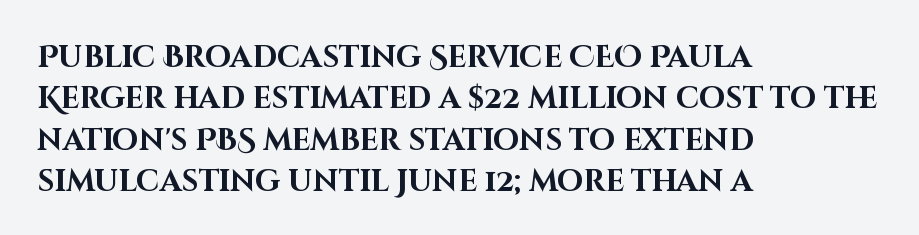
It's the straight-up-and-down kind of type. The setting favours the left margin, as ordinary paragraphs usually do. Baseline-to-baseline distance is the conventional proportion of letter height. What stands out about the letter spacing? Nothing — it is the standard amount. I'd call this a sans setting — the letters go barefoot. Note the varied advance widths — an 'i' is clearly narrower than an 'm'.
